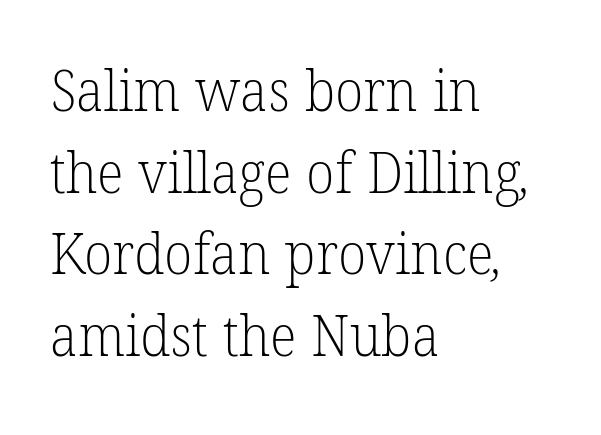
Q: Is the text bold? A: No.
Q: Is the typeface a serif or a sans-serif typeface? A: Serif.
Q: Is the text underlined? A: No.
Q: How is the paragraph aligned? A: Left-aligned.
Q: Is the spacing between letters normal or unusually wide? A: Normal.
Q: Is the spacing between lines tight, normal or loose? A: Normal.
Q: Width (condensed, normal, or wide)? A: Normal.
Q: Stroke contrast? A: Low.
Q: x-height? A: Medium.
Q: Monospaced? A: No.
